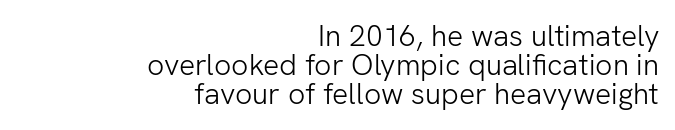
These glyphs show unthickened strokes, regular width or finer. This sample uses plain, unmodified letter spacing. The rendering anchors every line to the right-hand side. Baseline-to-baseline distance is barely more than the letter height. You could not count columns in this text — the font is proportionally spaced. I'd call this a sans setting — the letters go barefoot.
